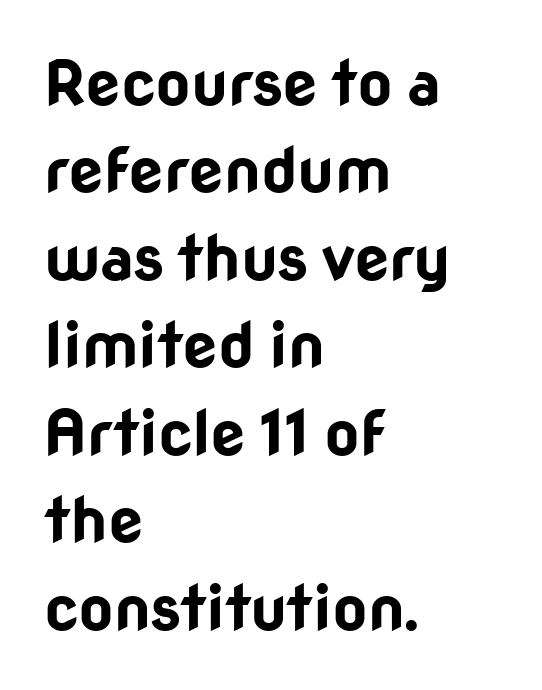
One glance says typical: line gaps are just what's usual. Italic? Not at all — the glyphs are vertical. The rendering uses natural spacing where letterforms have individual widths. Descenders hang freely into open space. Nope, no serifs anywhere on these letters. Letter spacing: default.
